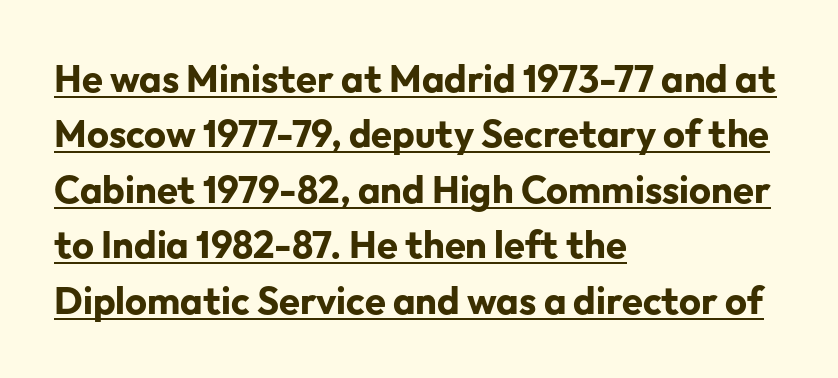
{"serif": "no", "italic": "no", "bold": "yes", "weight": "bold", "width": "normal", "stroke_contrast": "low", "x_height": "medium", "monospaced": "no", "underline": "yes", "align": "left", "line_spacing": "normal", "line_spacing_ratio": 1.46, "letter_spacing": "normal", "letter_spacing_em": 0.0, "glyph_px": 38}
